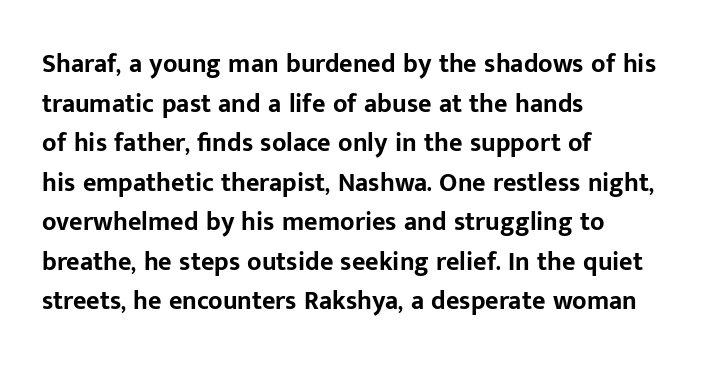
Line spacing here is normal. Words float on clear page, feet unadorned. Each glyph is drawn with heavy, bold strokes. There is no visible air inserted between adjacent glyphs. These lines are set flush left with a ragged right edge. This is roman type, the default non-slanted kind.
